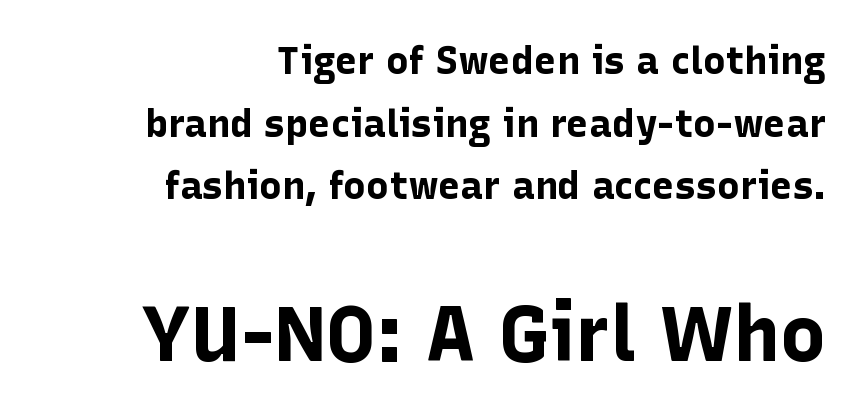
Look at the stroke-to-counter ratio: heavy, a bold. Visually the block forms a straight wall on the right and a jagged coastline on the left. Underline: absent. Standard letterfit; no display-style spreading of the glyphs.
